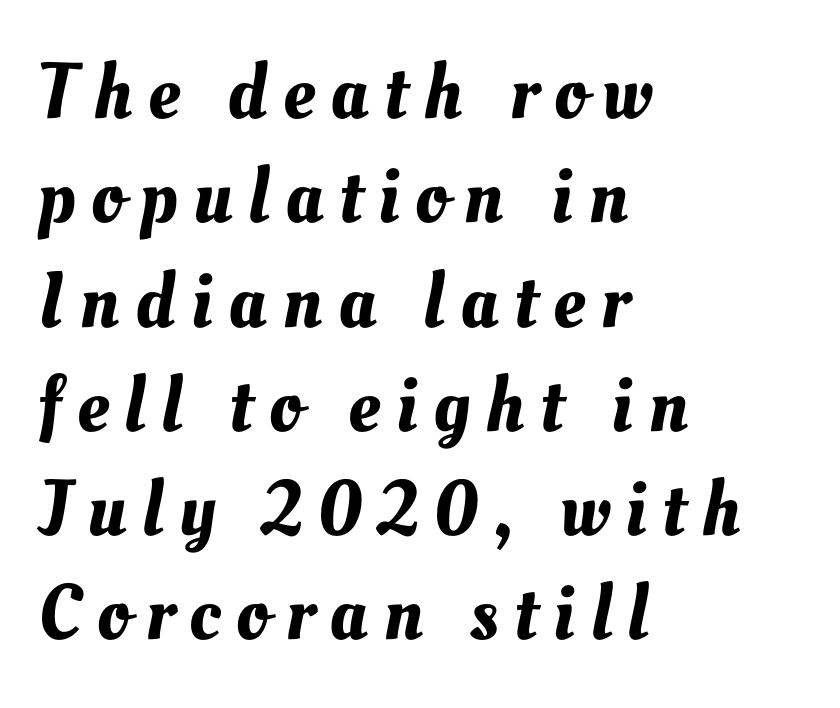
What stands out about the letter spacing? Its width — letters are far apart. Notice how the passage keeps a crisp vertical edge on the left only. Varying glyph widths throughout — classic text-font behaviour. How would I describe the line gaps? Plain and ordinary. Clear beneath every line of the passage.
